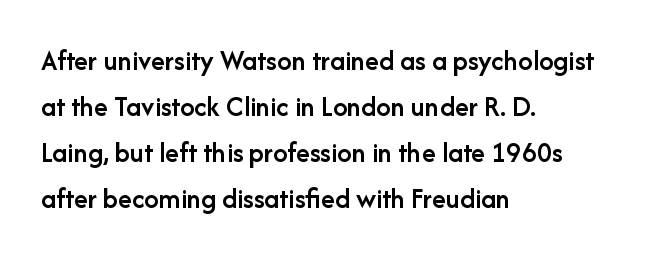
{"serif": "no", "italic": "no", "bold": "semi", "weight": "semibold", "width": "normal", "stroke_contrast": "low", "x_height": "medium", "monospaced": "no", "underline": "no", "align": "left", "line_spacing": "normal", "line_spacing_ratio": 1.59, "letter_spacing": "normal", "letter_spacing_em": 0.0, "glyph_px": 29}
